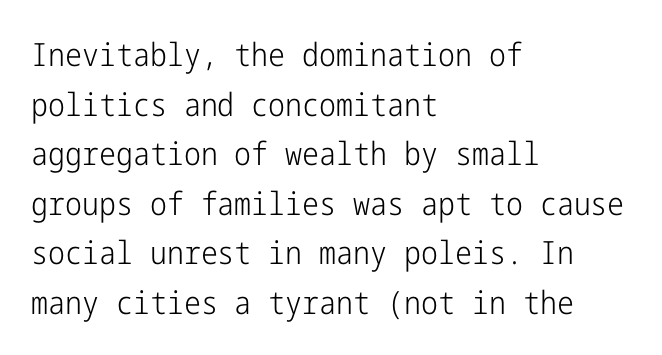
Q: Is the text bold? A: No.
Q: Is the text italic (slanted)? A: No, it is upright.
Q: Is the typeface a serif or a sans-serif typeface? A: Sans-serif.
Q: Is the text underlined? A: No.
Q: How is the paragraph aligned? A: Left-aligned.
Q: Is the spacing between letters normal or unusually wide? A: Normal.
Q: Is the spacing between lines tight, normal or loose? A: Normal.
Q: Width (condensed, normal, or wide)? A: Condensed.
Q: Stroke contrast? A: Low.
Q: x-height? A: Medium.
